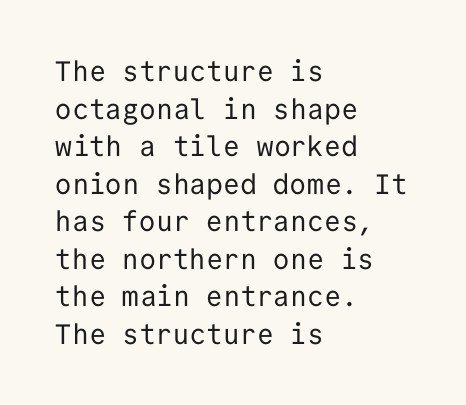
{"serif": "no", "italic": "no", "bold": "no", "weight": "regular", "width": "normal", "stroke_contrast": "low", "x_height": "medium", "monospaced": "yes", "underline": "no", "align": "left", "line_spacing": "normal", "line_spacing_ratio": 1.34, "letter_spacing": "normal", "letter_spacing_em": 0.0, "glyph_px": 28}
